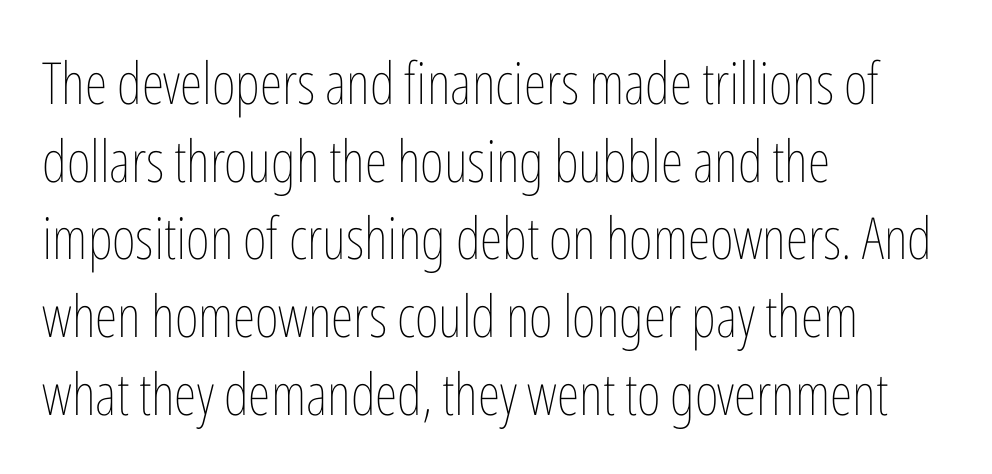
The image shows 58 px thin, condensed type, upright; set left-aligned, normal line spacing (1.34x), normal letter spacing, not underlined; low stroke contrast and a medium x-height.
